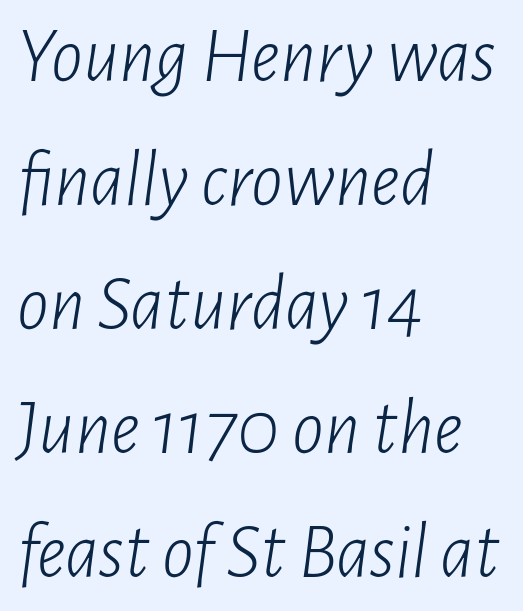
The image shows 79 px light, condensed type, italic (leaning right); set left-aligned, normal line spacing (1.57x), normal letter spacing, not underlined; low stroke contrast and a medium x-height.
